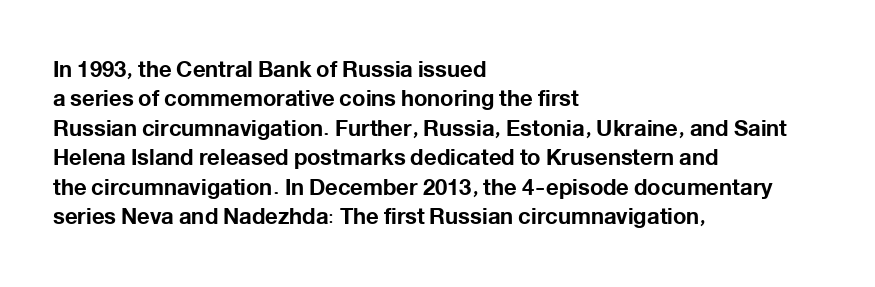
The image shows 22 px bold type, upright; set left-aligned, normal line spacing (1.34x), normal letter spacing, not underlined.
